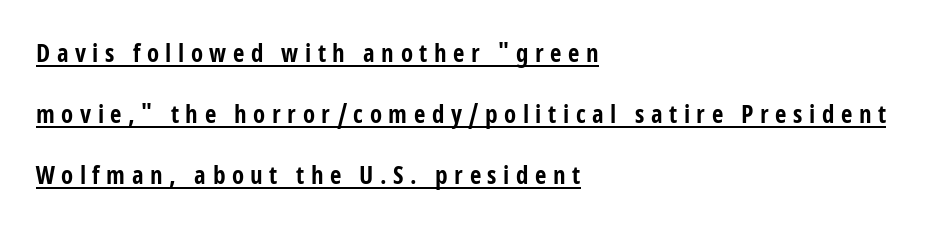
The image shows 25 px bold type, upright; set left-aligned, loose line spacing (2.44x), unusually wide letter spacing (+0.26 em), underlined.
